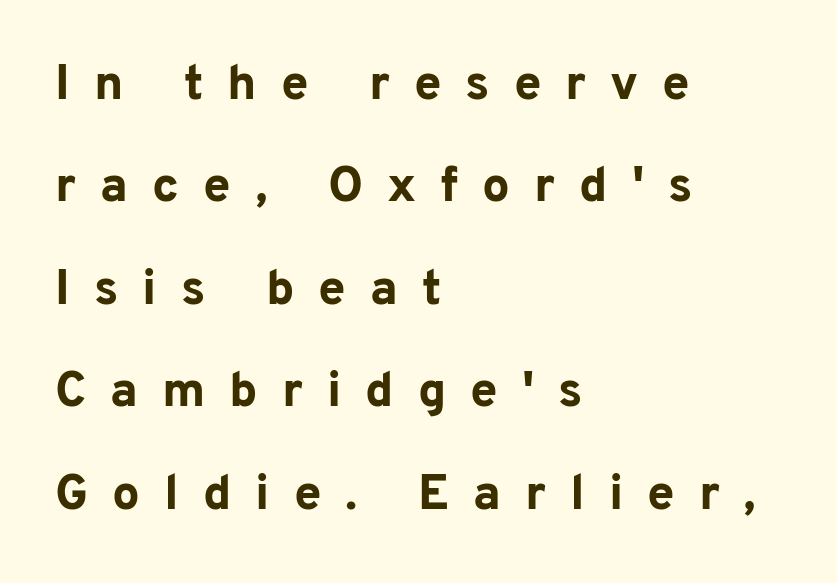
Q: Is the text bold? A: Yes.
Q: Is the text italic (slanted)? A: No, it is upright.
Q: Is the typeface a serif or a sans-serif typeface? A: Sans-serif.
Q: Is the text underlined? A: No.
Q: How is the paragraph aligned? A: Left-aligned.
Q: Is the spacing between letters normal or unusually wide? A: Unusually wide.
Q: Is the spacing between lines tight, normal or loose? A: Loose.
Q: Width (condensed, normal, or wide)? A: Normal.
Q: Stroke contrast? A: Low.
Q: x-height? A: Medium.
Q: Monospaced? A: No.
